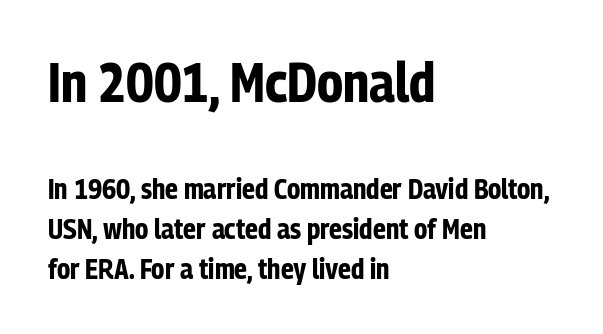
The image shows 55 px bold, condensed sans-serif type, upright; set left-aligned, normal line spacing (1.43x), normal letter spacing, not underlined; the first (top) block is 1.96x larger; low stroke contrast and a medium x-height.
